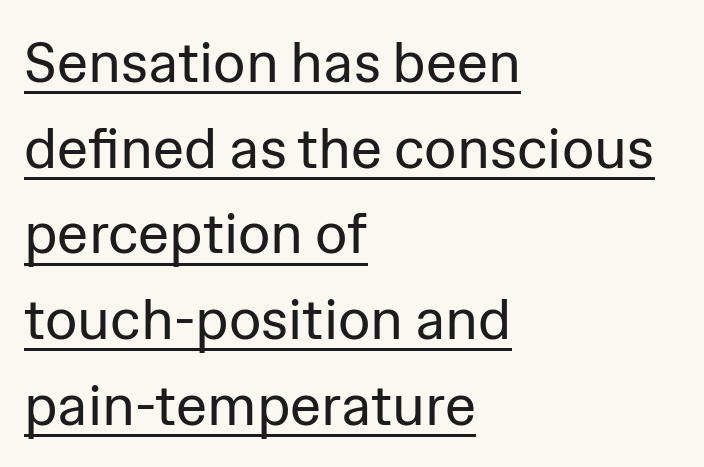
The image shows 56 px regular-weight sans-serif type, upright; set left-aligned, normal line spacing (1.53x), normal letter spacing, underlined; low stroke contrast and a medium x-height.
